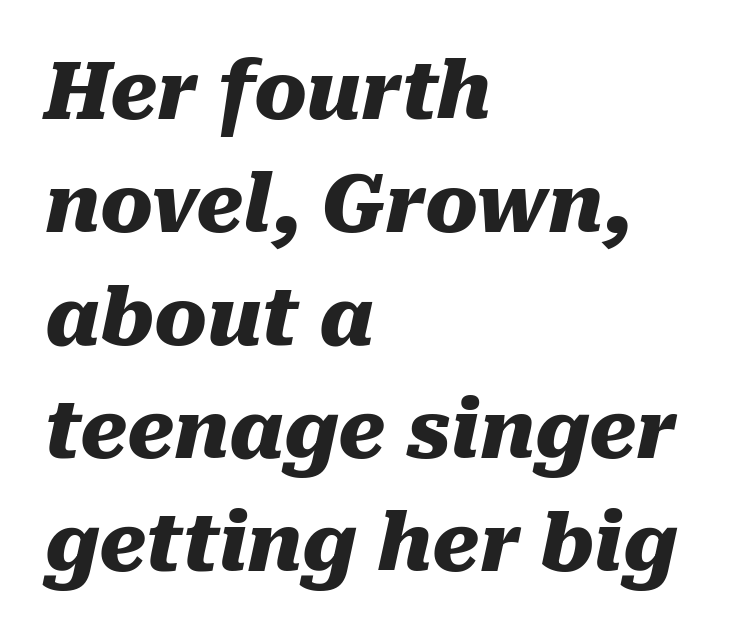
Q: Is the text bold? A: Yes.
Q: Is the text italic (slanted)? A: Yes, it leans right by about 10 degrees.
Q: Is the text underlined? A: No.
Q: How is the paragraph aligned? A: Left-aligned.
Q: Is the spacing between letters normal or unusually wide? A: Normal.
Q: Is the spacing between lines tight, normal or loose? A: Normal.
Q: Width (condensed, normal, or wide)? A: Normal.
Q: Stroke contrast? A: Medium.
Q: x-height? A: Medium.
Q: Monospaced? A: No.
